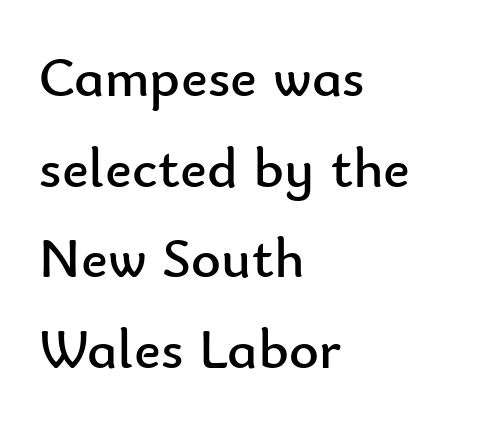
Posture: vertical. Leading matches the norm, producing a regular column. On a weight scale, this lands at 450 or below. The space directly below the letters is spotless.
